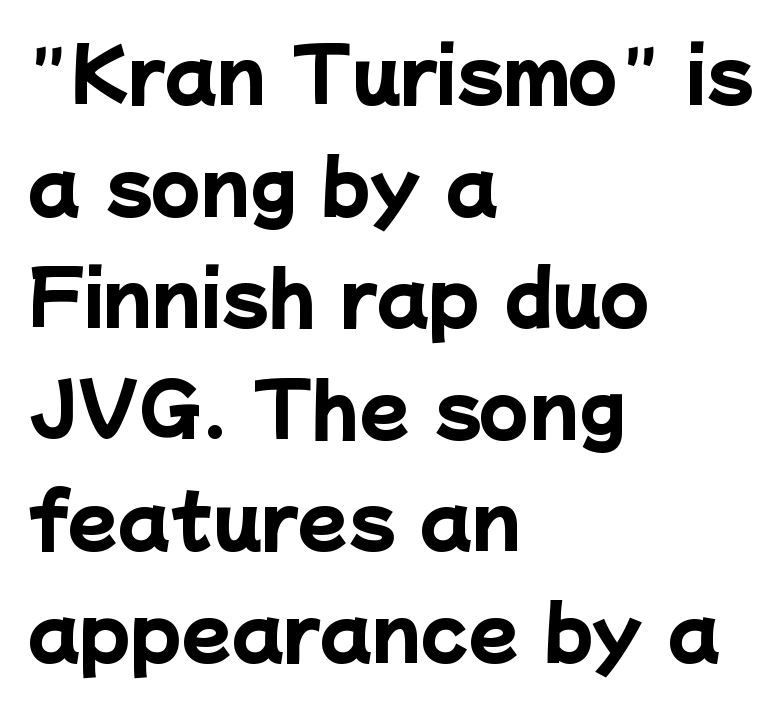
The image shows 72 px heavy sans-serif type; set left-aligned, normal line spacing (1.55x), normal letter spacing, not underlined; low stroke contrast and a medium x-height.
